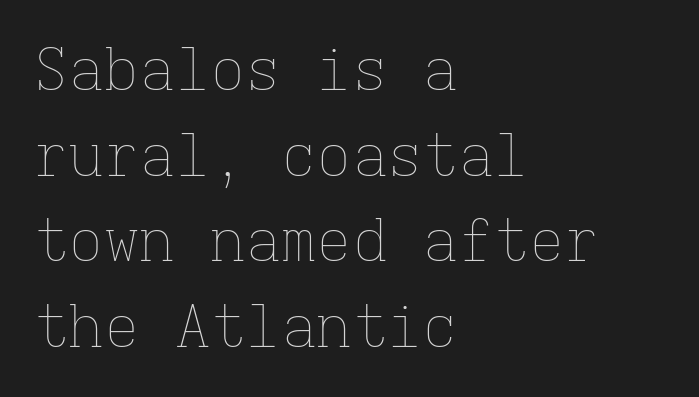
The passage shown is typed in a monospace face where columns stay perfectly aligned. This block has exactly the height ordinary leading produces. The text block is weighted toward the left margin, trailing off unevenly rightward. Designer's note — italics off, roman on. Does extra space separate the letters? No, they use regular spacing.
